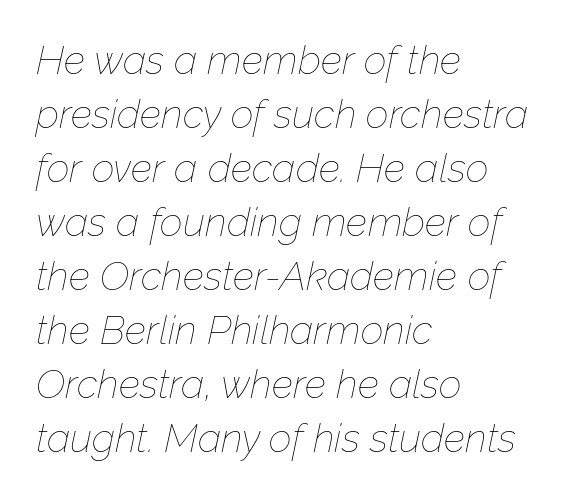
The image shows 40 px thin type, italic (leaning right); set left-aligned, normal line spacing (1.35x), normal letter spacing, not underlined; low stroke contrast and a medium x-height.
